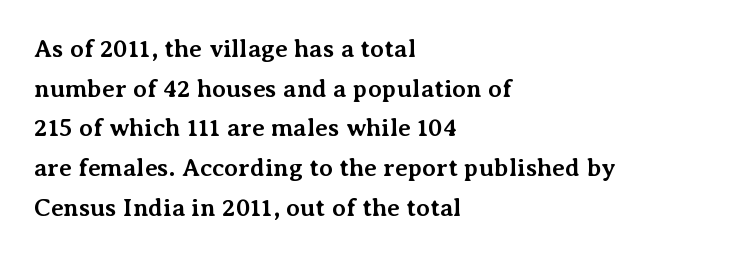
{"italic": "no", "bold": "yes", "underline": "no", "align": "left", "line_spacing": "normal", "line_spacing_ratio": 1.59, "letter_spacing": "normal", "letter_spacing_em": 0.0, "glyph_px": 25}
